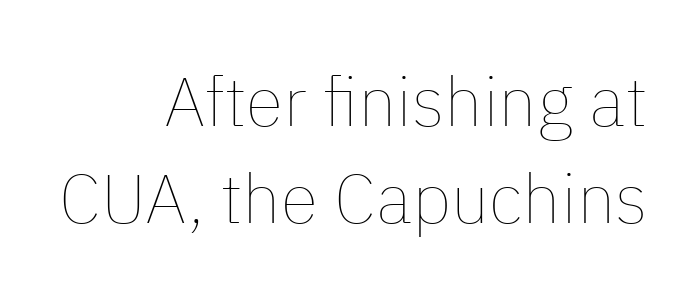
The image shows 69 px thin type, upright; set right-aligned, normal line spacing (1.4x), normal letter spacing, not underlined; low stroke contrast and a medium x-height.
